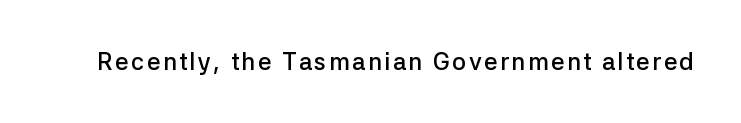
The characters look somewhat weighty, a semibold short of true bold. The strip under each line holds only bare page. Vertical strokes here are truly vertical.
